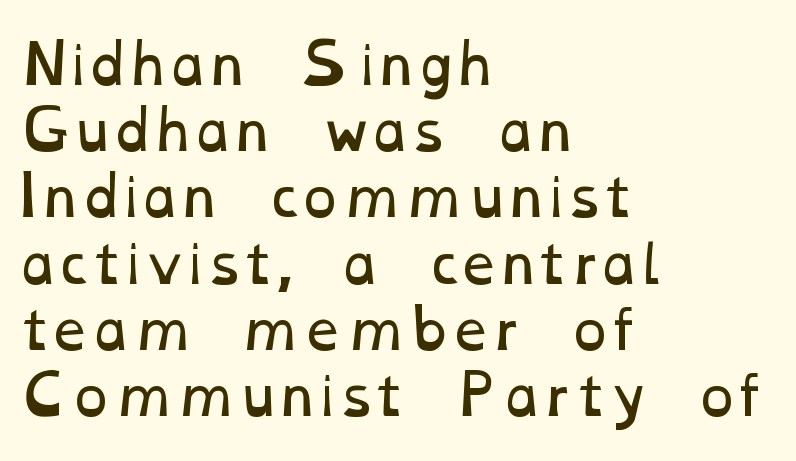
{"bold": "no", "weight": "regular", "width": "wide", "stroke_contrast": "low", "x_height": "medium", "monospaced": "no", "underline": "no", "align": "left", "line_spacing": "normal", "line_spacing_ratio": 1.25, "letter_spacing": "normal", "letter_spacing_em": 0.0, "glyph_px": 53}
